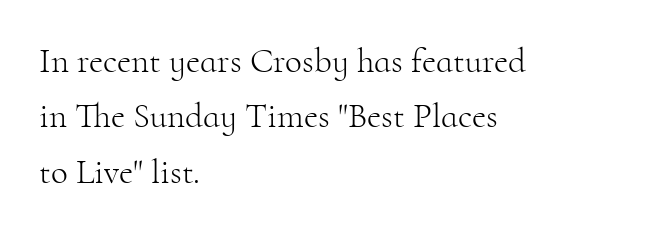
{"serif": "yes", "italic": "no", "bold": "no", "weight": "light", "width": "normal", "stroke_contrast": "high", "x_height": "small", "monospaced": "no", "underline": "no", "align": "left", "line_spacing": "normal", "line_spacing_ratio": 1.58, "letter_spacing": "normal", "letter_spacing_em": 0.0, "glyph_px": 35}
